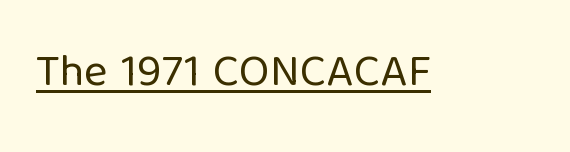
The image shows 45 px regular-weight sans-serif type, upright; set normal letter spacing, underlined; low stroke contrast and a medium x-height.
